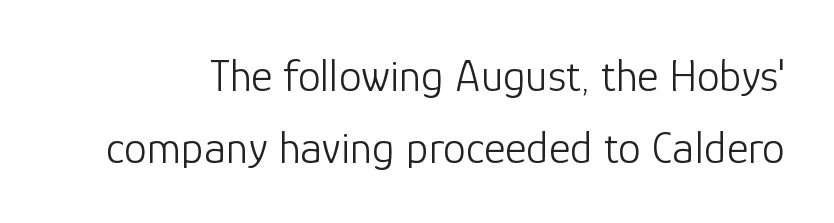
Q: Is the text bold? A: No.
Q: Is the text italic (slanted)? A: No, it is upright.
Q: Is the typeface a serif or a sans-serif typeface? A: Sans-serif.
Q: Is the text underlined? A: No.
Q: Is the spacing between letters normal or unusually wide? A: Normal.
Q: Is the spacing between lines tight, normal or loose? A: Normal.
Q: Width (condensed, normal, or wide)? A: Normal.
Q: Stroke contrast? A: Low.
Q: x-height? A: Medium.
Q: Monospaced? A: No.
